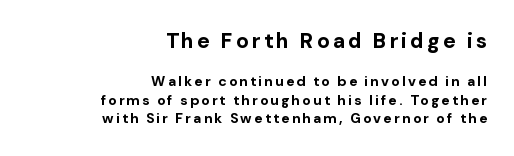
Each line ends at the same right margin while the left side varies. Posture: vertical. The passage shown is emphatically bold. Evenly set lines give the paragraph a standard silhouette.
